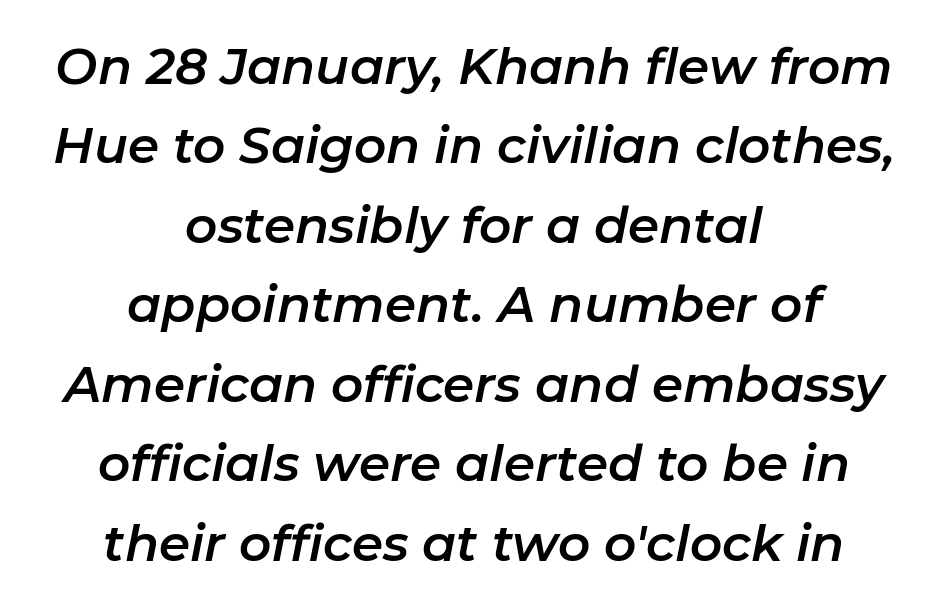
Q: Is the text italic (slanted)? A: Yes, it leans right by about 11 degrees.
Q: Is the text underlined? A: No.
Q: How is the paragraph aligned? A: Centered.
Q: Is the spacing between letters normal or unusually wide? A: Normal.
Q: Is the spacing between lines tight, normal or loose? A: Normal.
Q: Width (condensed, normal, or wide)? A: Normal.
Q: Stroke contrast? A: Low.
Q: x-height? A: Medium.
Q: Monospaced? A: No.
